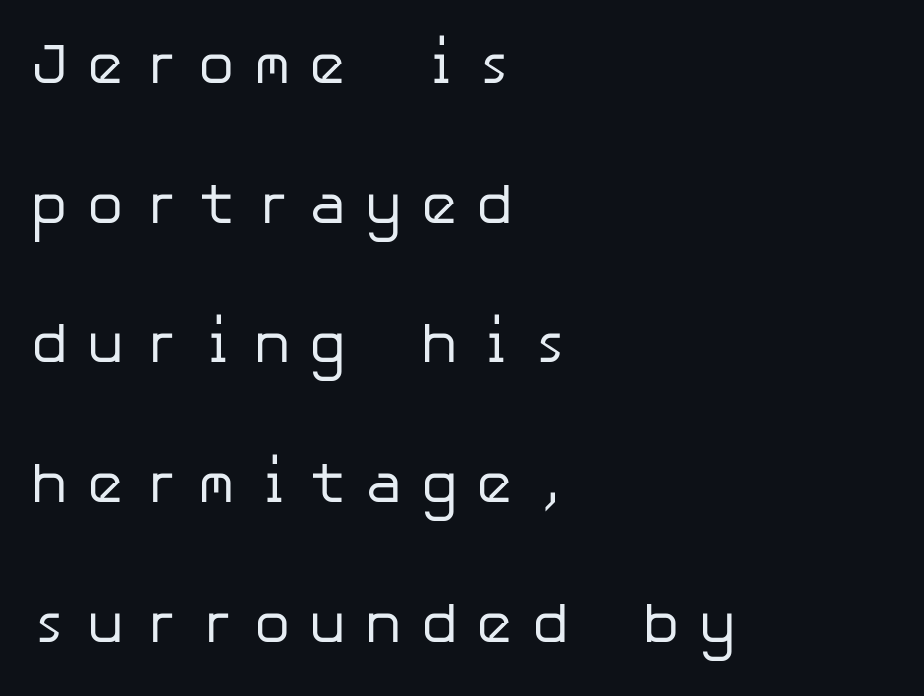
{"serif": "no", "italic": "no", "bold": "no", "weight": "regular", "width": "normal", "stroke_contrast": "low", "x_height": "medium", "underline": "no", "align": "left", "line_spacing": "loose", "line_spacing_ratio": 2.45, "letter_spacing": "wide", "letter_spacing_em": 0.31, "glyph_px": 57}
